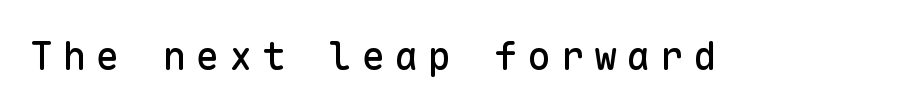
The strip under each line holds only bare page. Observe the wide spacing: letters keep a clear distance from each other. I'd call this a sans setting — the letters go barefoot. These lines are rendered in a fixed-pitch font. Posture: upright roman.
